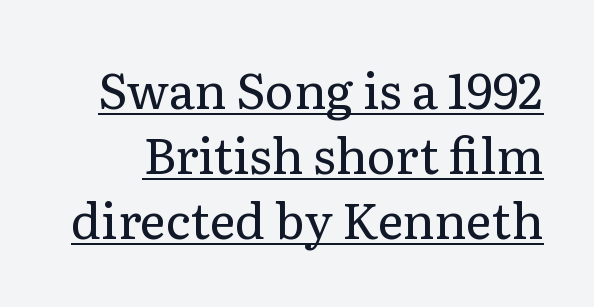
Q: Is the text bold? A: No.
Q: Is the text italic (slanted)? A: No, it is upright.
Q: Is the typeface a serif or a sans-serif typeface? A: Serif.
Q: Is the text underlined? A: Yes.
Q: Is the spacing between letters normal or unusually wide? A: Normal.
Q: Is the spacing between lines tight, normal or loose? A: Normal.
Q: Width (condensed, normal, or wide)? A: Normal.
Q: Stroke contrast? A: Low.
Q: x-height? A: Medium.
Q: Monospaced? A: No.
